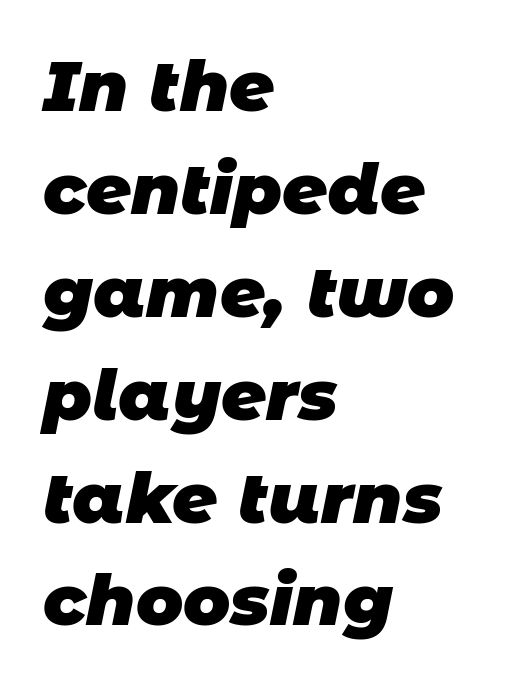
The image shows 70 px heavy sans-serif type; set left-aligned, normal line spacing (1.47x), normal letter spacing, not underlined; low stroke contrast and a large x-height.
